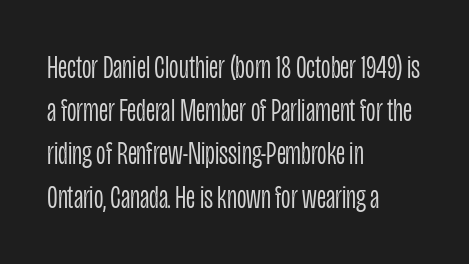
The image shows 33 px light, condensed sans-serif type, upright; set left-aligned, normal line spacing (1.31x), normal letter spacing, not underlined; low stroke contrast and a large x-height.
